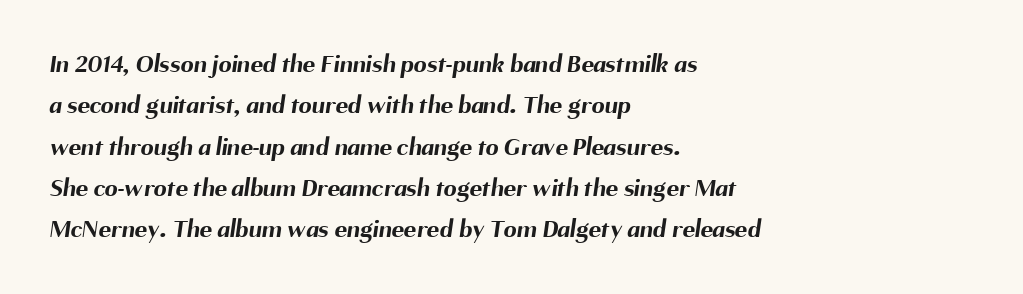
Q: Is the text bold? A: Yes.
Q: Is the text underlined? A: No.
Q: How is the paragraph aligned? A: Left-aligned.
Q: Is the spacing between letters normal or unusually wide? A: Normal.
Q: Is the spacing between lines tight, normal or loose? A: Normal.
